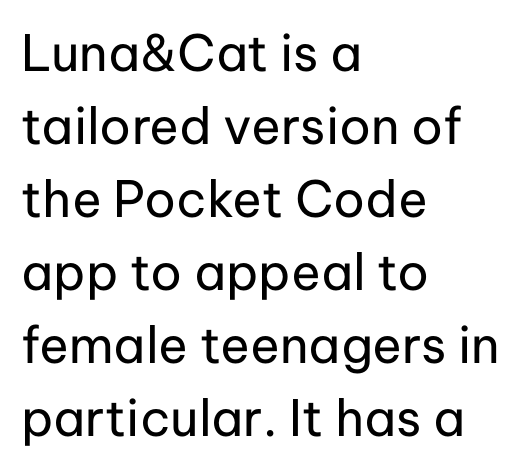
Q: Is the text bold? A: No.
Q: Is the text italic (slanted)? A: No, it is upright.
Q: Is the typeface a serif or a sans-serif typeface? A: Sans-serif.
Q: Is the text underlined? A: No.
Q: How is the paragraph aligned? A: Left-aligned.
Q: Is the spacing between letters normal or unusually wide? A: Normal.
Q: Is the spacing between lines tight, normal or loose? A: Normal.
Q: Width (condensed, normal, or wide)? A: Normal.
Q: Stroke contrast? A: Low.
Q: x-height? A: Medium.
Q: Monospaced? A: No.
